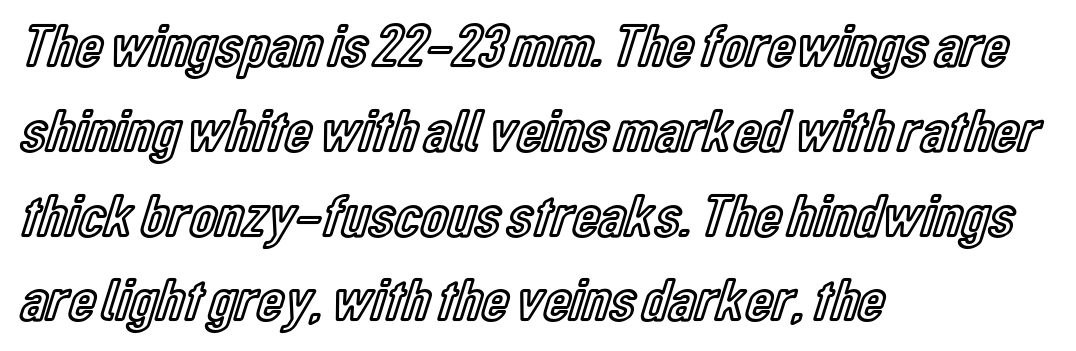
The image shows 61 px condensed type; set left-aligned, normal line spacing (1.39x), normal letter spacing, not underlined; a medium x-height.
